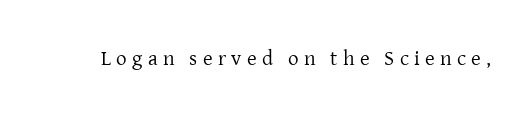
Q: Is the text bold? A: No.
Q: Is the text italic (slanted)? A: No, it is upright.
Q: Is the text underlined? A: No.
Q: Is the spacing between letters normal or unusually wide? A: Unusually wide.
